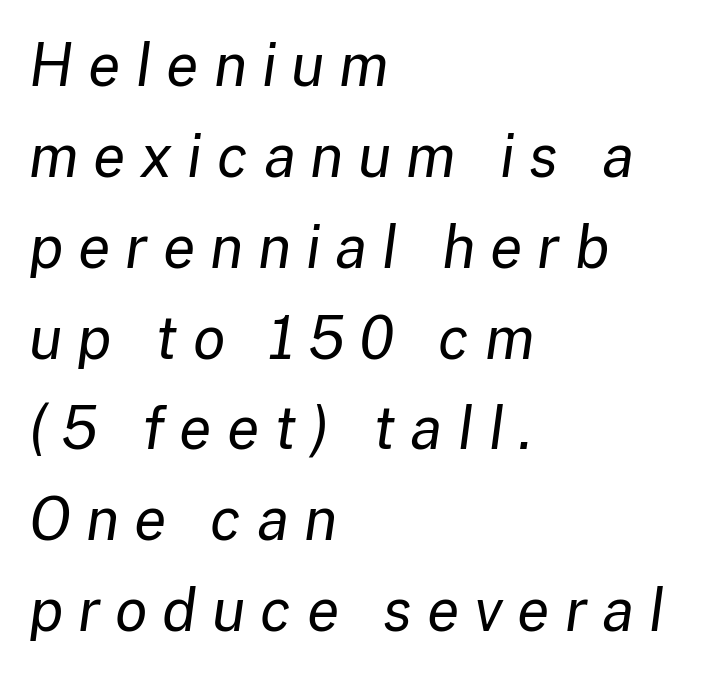
The tracking jumps out immediately: characters are airy and widely separated. The letters advance in unequal steps, a hallmark of proportional type. Line spacing here is normal. The axis of the letterforms is tilted away from vertical.
